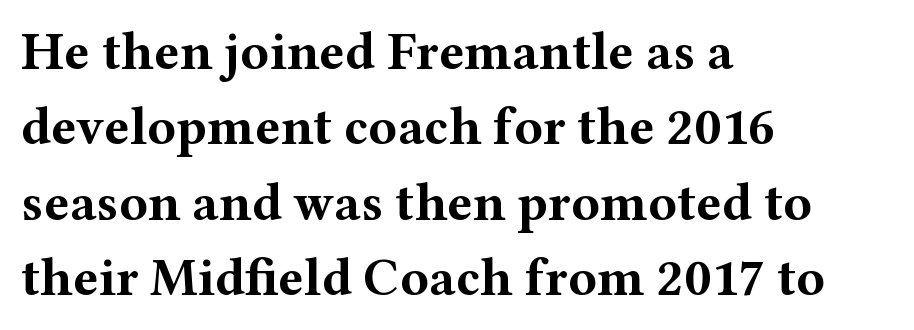
This block has exactly the height ordinary leading produces. Which margin do the lines hug? The left one — the right edge is uneven. Weight check: bold — yes, fully. The string is rendered with underlining switched off. Quick note: not italic, upright. Each letter keeps its own natural width here, so spacing adapts to shape.
